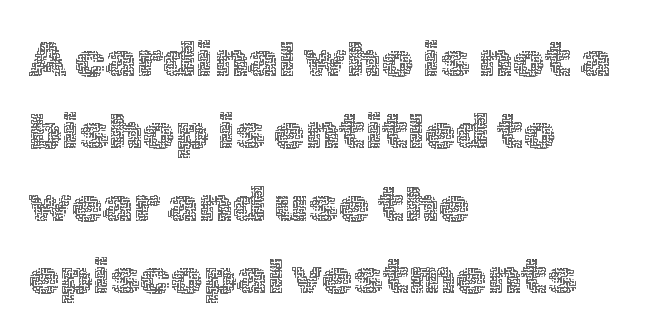
Q: Is the text bold? A: No.
Q: Is the text italic (slanted)? A: No, it is upright.
Q: Is the text underlined? A: No.
Q: How is the paragraph aligned? A: Left-aligned.
Q: Is the spacing between letters normal or unusually wide? A: Normal.
Q: Is the spacing between lines tight, normal or loose? A: Normal.
Q: Width (condensed, normal, or wide)? A: Normal.
Q: x-height? A: Medium.
Q: Monospaced? A: No.
